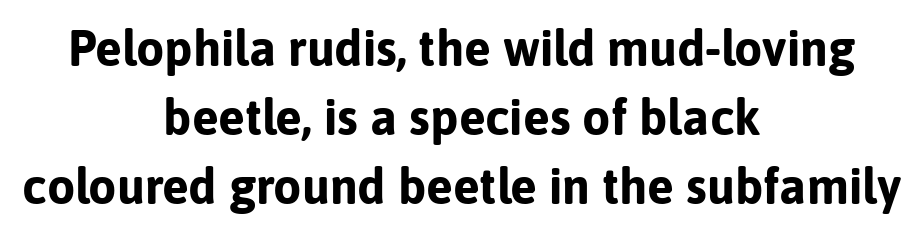
{"serif": "no", "italic": "no", "bold": "yes", "weight": "bold", "width": "normal", "stroke_contrast": "low", "x_height": "medium", "monospaced": "no", "underline": "no", "align": "center", "line_spacing": "normal", "line_spacing_ratio": 1.38, "letter_spacing": "normal", "letter_spacing_em": 0.0, "glyph_px": 50}
